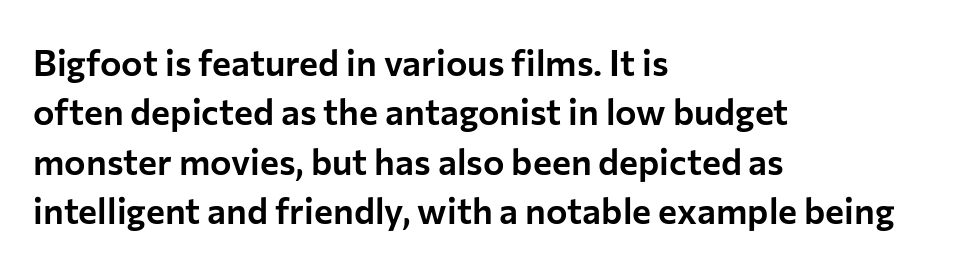
Q: Is the text italic (slanted)? A: No, it is upright.
Q: Is the typeface a serif or a sans-serif typeface? A: Sans-serif.
Q: Is the text underlined? A: No.
Q: How is the paragraph aligned? A: Left-aligned.
Q: Is the spacing between letters normal or unusually wide? A: Normal.
Q: Is the spacing between lines tight, normal or loose? A: Normal.
Q: Width (condensed, normal, or wide)? A: Normal.
Q: Stroke contrast? A: Low.
Q: x-height? A: Medium.
Q: Monospaced? A: No.
